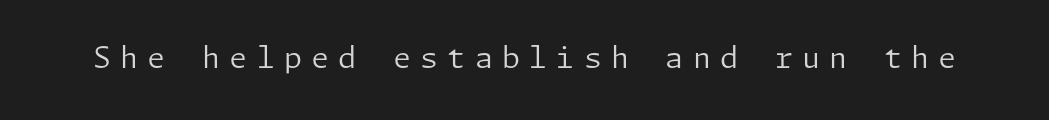
{"serif": "no", "italic": "no", "bold": "no", "weight": "regular", "width": "normal", "stroke_contrast": "low", "x_height": "medium", "underline": "no", "letter_spacing": "wide", "letter_spacing_em": 0.32, "glyph_px": 29}
